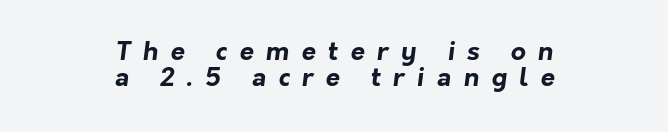
{"bold": "yes", "underline": "no", "align": "center", "line_spacing": "tight", "line_spacing_ratio": 1.0, "letter_spacing": "wide", "letter_spacing_em": 0.47, "glyph_px": 26}
